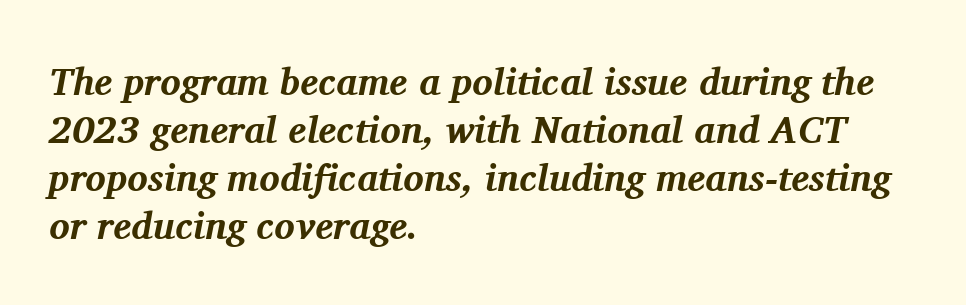
The image shows 38 px bold serif type, italic (leaning right); set left-aligned, normal line spacing (1.26x), normal letter spacing, not underlined; medium stroke contrast and a medium x-height.
